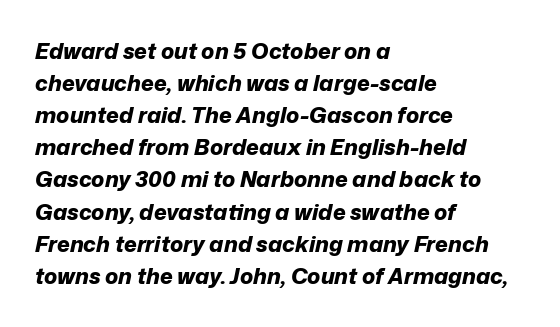
{"italic": "yes", "lean": "right", "slant_degrees": 12, "bold": "yes", "underline": "no", "align": "left", "line_spacing": "normal", "line_spacing_ratio": 1.46, "letter_spacing": "normal", "letter_spacing_em": 0.0, "glyph_px": 22}
